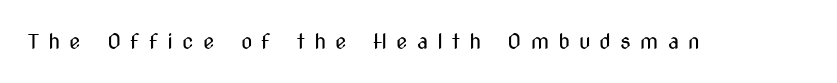
Inter-character spacing is expanded well beyond the font's built-in metrics. The passage shown is not underscored anywhere. The passage shown is not bold in any degree. This is roman type, the default non-slanted kind.
